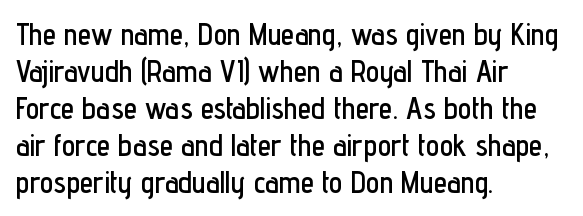
The image shows 30 px condensed sans-serif type, upright; set left-aligned, line spacing 1.23x, normal letter spacing, not underlined; low stroke contrast and a medium x-height.
